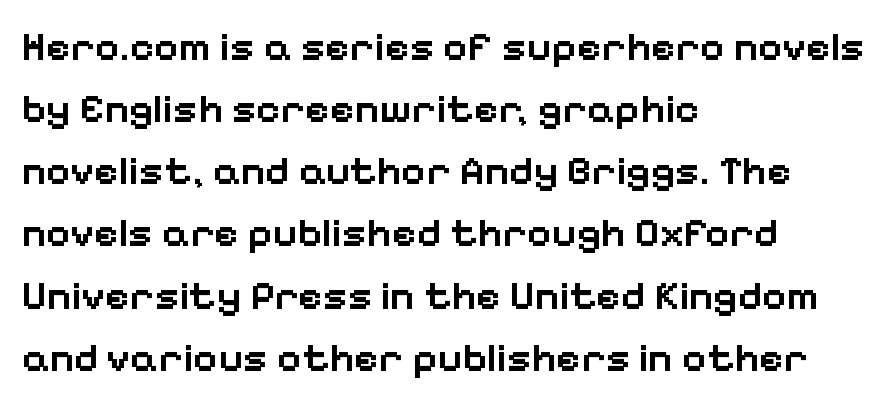
The ragged edge is on the right, which tells us the setting is flush left. Summary of weight: moderately heavy, a semibold. Nobody drew a line under any word here. Each letter keeps its own natural width here, so spacing adapts to shape.
